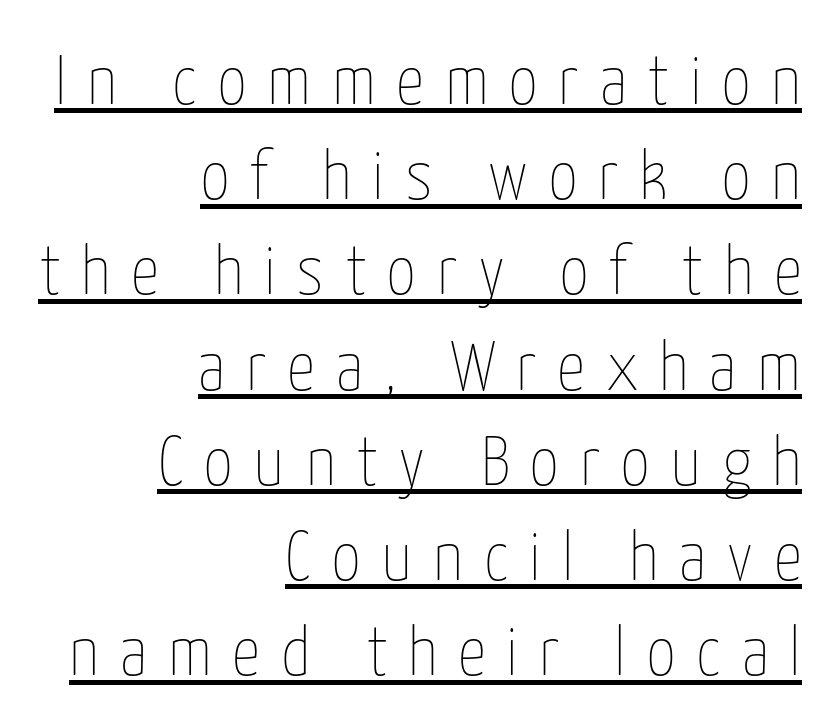
Tracking here is generous; glyphs stand well apart from one another. A normal amount of white space separates one row of letters from the next. Unbolded letterforms with no extra heft. Character widths vary here, with narrow letters taking less room than wide ones. Every stem runs plumb, perpendicular to the baseline.
